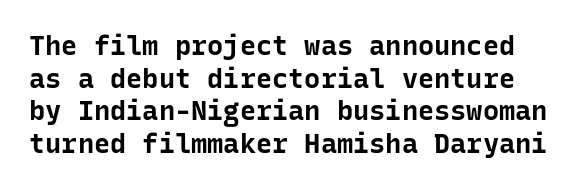
{"italic": "no", "bold": "yes", "underline": "no", "line_spacing_ratio": 1.21, "letter_spacing": "normal", "letter_spacing_em": 0.0, "glyph_px": 27}
